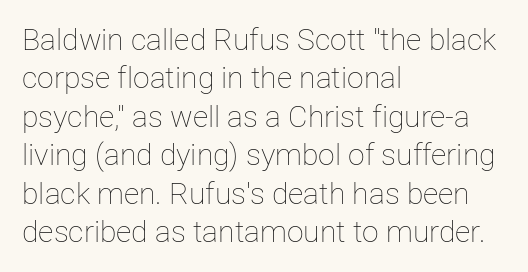
{"italic": "no", "bold": "no", "weight": "thin", "width": "normal", "stroke_contrast": "low", "x_height": "medium", "monospaced": "no", "underline": "no", "align": "left", "line_spacing": "normal", "line_spacing_ratio": 1.28, "letter_spacing": "normal", "letter_spacing_em": 0.0, "glyph_px": 30}
